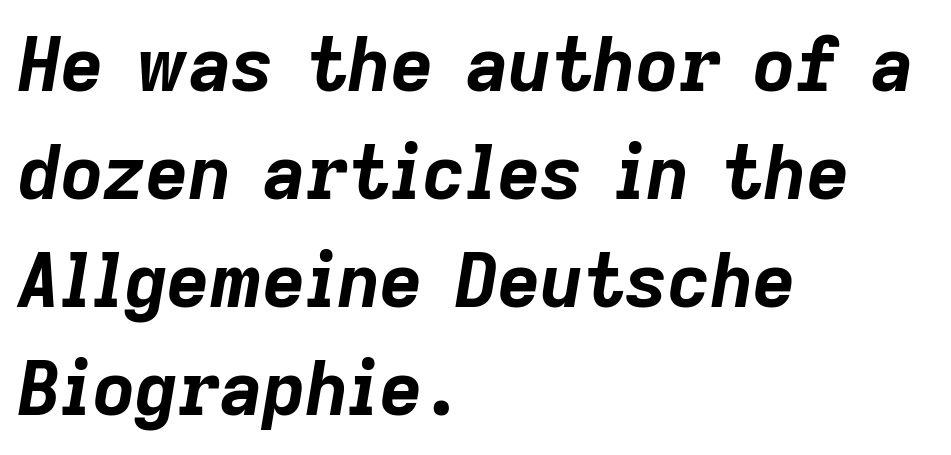
The image shows 74 px bold type, italic (leaning right); set left-aligned, normal line spacing (1.46x), normal letter spacing, not underlined; low stroke contrast and a medium x-height.
